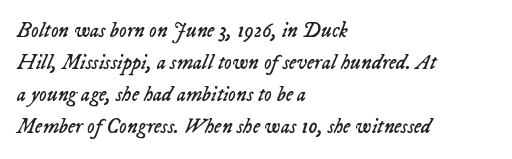
{"italic": "yes", "lean": "right", "slant_degrees": 23, "bold": "no", "underline": "no", "align": "left", "line_spacing": "normal", "line_spacing_ratio": 1.53, "letter_spacing": "normal", "letter_spacing_em": 0.0, "glyph_px": 21}
